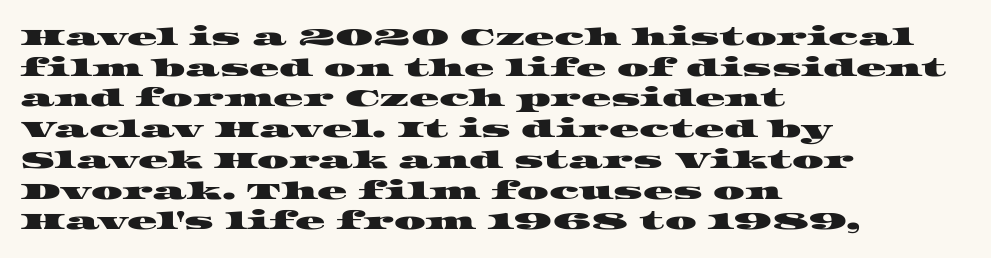
{"underline": "no", "align": "left", "line_spacing_ratio": 1.23, "letter_spacing": "normal", "letter_spacing_em": 0.0, "glyph_px": 25}
